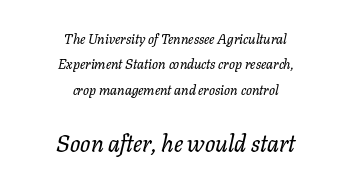
{"italic": "yes", "lean": "right", "slant_degrees": 11, "underline": "no", "align": "center", "line_spacing_ratio": 1.81, "letter_spacing": "normal", "letter_spacing_em": 0.0, "larger_block": "second", "size_ratio": 1.71, "glyph_px": 24}
